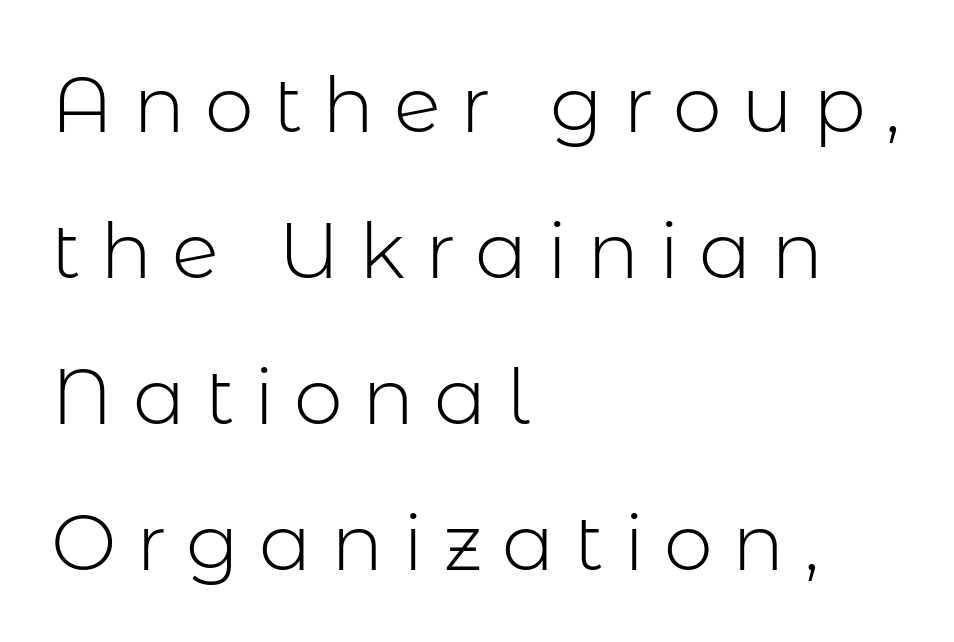
Q: Is the text bold? A: No.
Q: Is the text italic (slanted)? A: No, it is upright.
Q: Is the typeface a serif or a sans-serif typeface? A: Sans-serif.
Q: Is the text underlined? A: No.
Q: How is the paragraph aligned? A: Left-aligned.
Q: Is the spacing between letters normal or unusually wide? A: Unusually wide.
Q: Width (condensed, normal, or wide)? A: Normal.
Q: Stroke contrast? A: Low.
Q: x-height? A: Medium.
Q: Monospaced? A: No.
